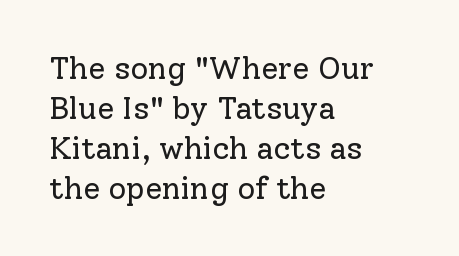
The image shows 31 px regular-weight serif type, upright; set left-aligned, normal line spacing (1.29x), normal letter spacing, not underlined; low stroke contrast and a medium x-height.
